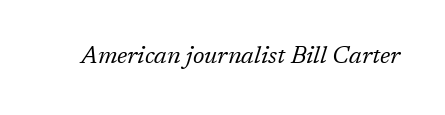
{"italic": "yes", "lean": "right", "slant_degrees": 17, "bold": "no", "underline": "no", "letter_spacing": "normal", "letter_spacing_em": 0.0, "glyph_px": 24}
